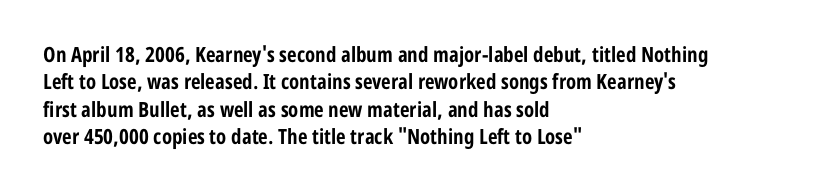
The image shows 21 px bold type, upright; set left-aligned, normal line spacing (1.3x), normal letter spacing, not underlined.
